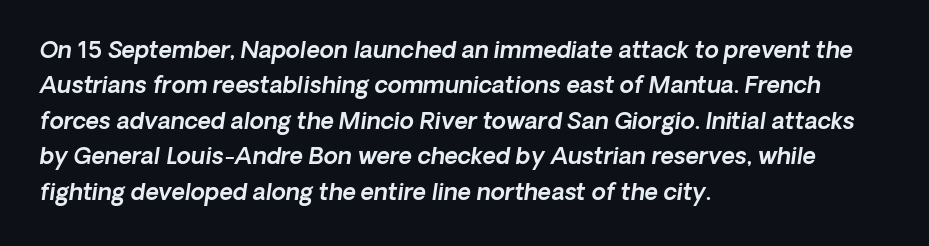
{"italic": "yes", "lean": "right", "slant_degrees": 8, "underline": "no", "align": "left", "line_spacing": "normal", "line_spacing_ratio": 1.54, "letter_spacing": "normal", "letter_spacing_em": 0.0, "glyph_px": 23}
